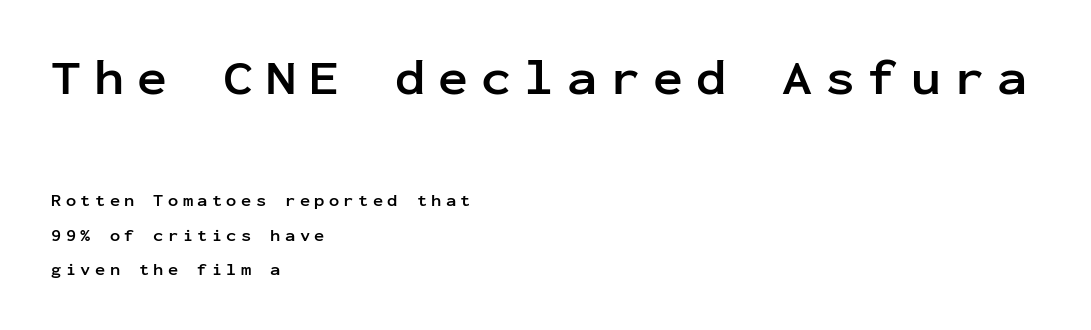
Q: Is the text bold? A: Yes.
Q: Is the text italic (slanted)? A: No, it is upright.
Q: Is the typeface a serif or a sans-serif typeface? A: Sans-serif.
Q: Is the text underlined? A: No.
Q: How is the paragraph aligned? A: Left-aligned.
Q: Is the spacing between letters normal or unusually wide? A: Unusually wide.
Q: Is the spacing between lines tight, normal or loose? A: Loose.
Q: Which block of text is set in a larger size, the first (top) or the second (bottom)? A: The first (top) one.
Q: Width (condensed, normal, or wide)? A: Normal.
Q: Stroke contrast? A: Low.
Q: x-height? A: Medium.
Q: Monospaced? A: Yes.
